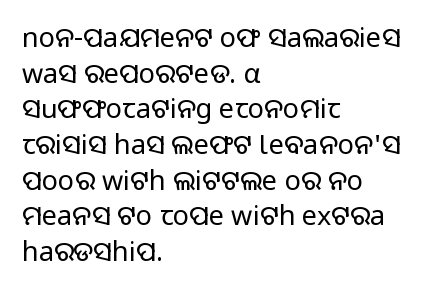
Notice how descenders clear the ascenders below comfortably — that's standard leading. Rule under the text: the space is simply empty. This rendering uses left alignment, leaving the right contour irregular. The type sits square on the baseline with zero lean. The font sits on the lighter half of the weight spectrum, regular included. The gaps between neighbouring characters are ordinary and unremarkable.
